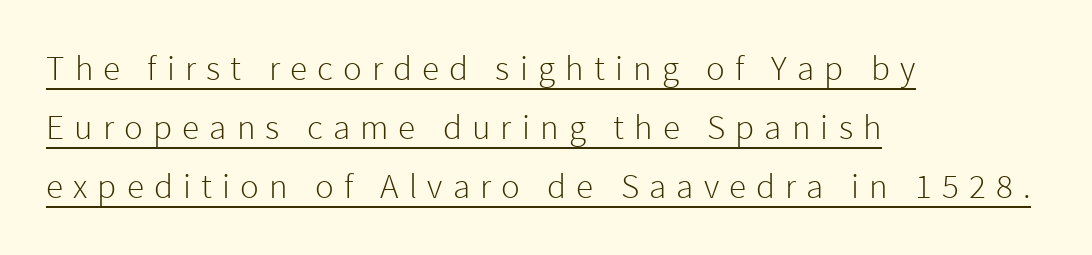
{"serif": "no", "italic": "no", "bold": "no", "weight": "light", "width": "normal", "stroke_contrast": "low", "x_height": "medium", "monospaced": "no", "underline": "yes", "align": "left", "line_spacing": "normal", "line_spacing_ratio": 1.68, "letter_spacing": "wide", "letter_spacing_em": 0.29, "glyph_px": 35}
